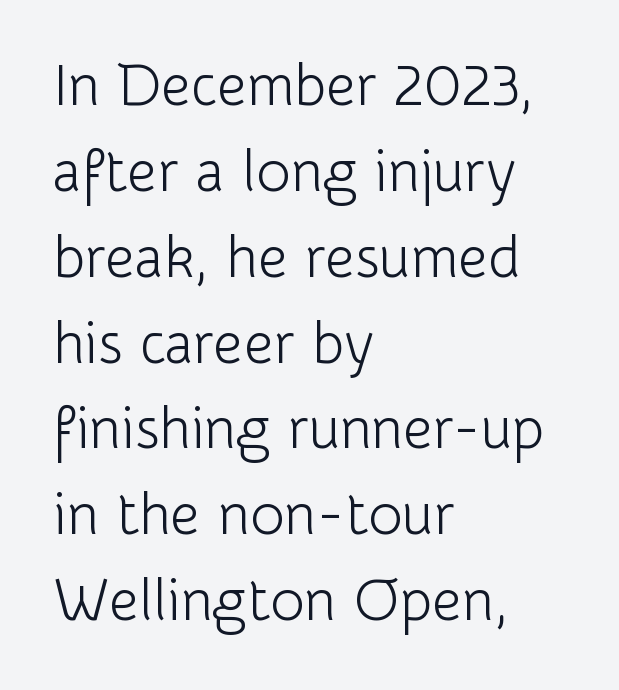
Q: Is the text bold? A: No.
Q: Is the text italic (slanted)? A: No, it is upright.
Q: Is the typeface a serif or a sans-serif typeface? A: Sans-serif.
Q: Is the text underlined? A: No.
Q: How is the paragraph aligned? A: Left-aligned.
Q: Is the spacing between letters normal or unusually wide? A: Normal.
Q: Is the spacing between lines tight, normal or loose? A: Normal.
Q: Width (condensed, normal, or wide)? A: Normal.
Q: Stroke contrast? A: Low.
Q: x-height? A: Medium.
Q: Monospaced? A: No.
